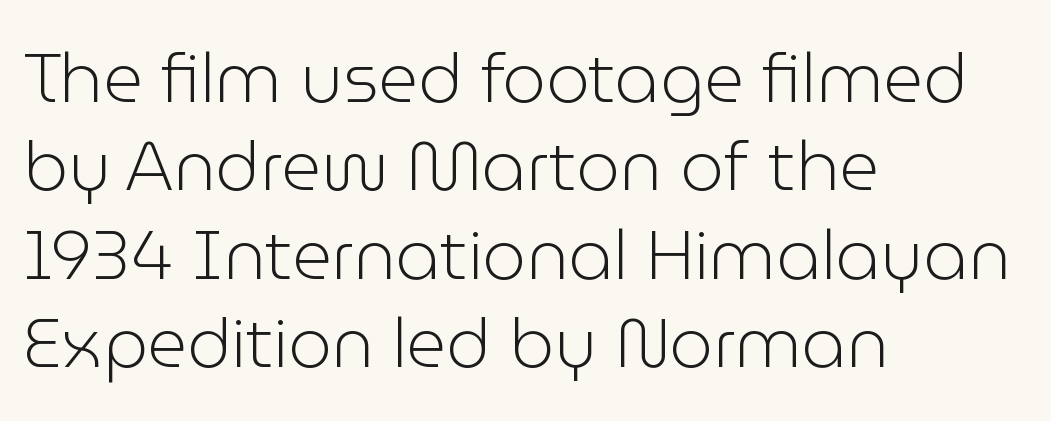
The image shows 69 px light sans-serif type, upright; set left-aligned, normal line spacing (1.28x), normal letter spacing, not underlined; low stroke contrast and a medium x-height.
